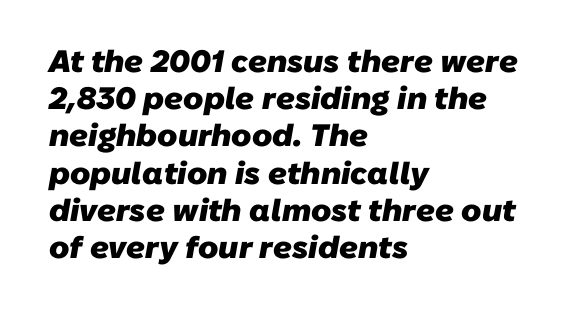
{"serif": "no", "bold": "yes", "weight": "heavy", "width": "normal", "stroke_contrast": "low", "x_height": "medium", "monospaced": "no", "underline": "no", "align": "left", "line_spacing_ratio": 1.2, "letter_spacing": "normal", "letter_spacing_em": 0.0, "glyph_px": 31}
